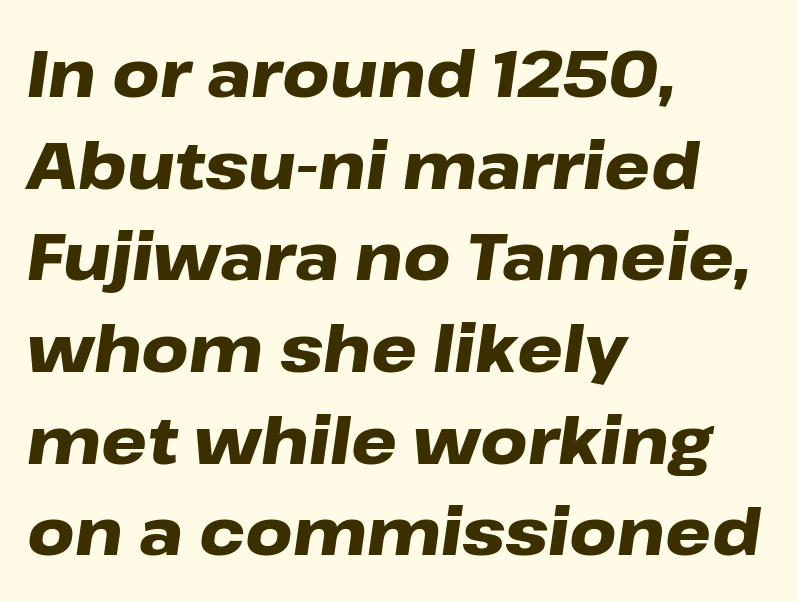
The image shows 65 px heavy, wide type, italic (leaning right); set left-aligned, normal line spacing (1.41x), normal letter spacing, not underlined; low stroke contrast and a medium x-height.
